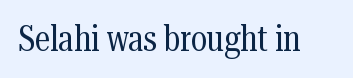
{"serif": "yes", "italic": "no", "bold": "no", "weight": "regular", "width": "condensed", "stroke_contrast": "medium", "x_height": "medium", "monospaced": "no", "underline": "no", "letter_spacing": "normal", "letter_spacing_em": 0.0, "glyph_px": 35}
